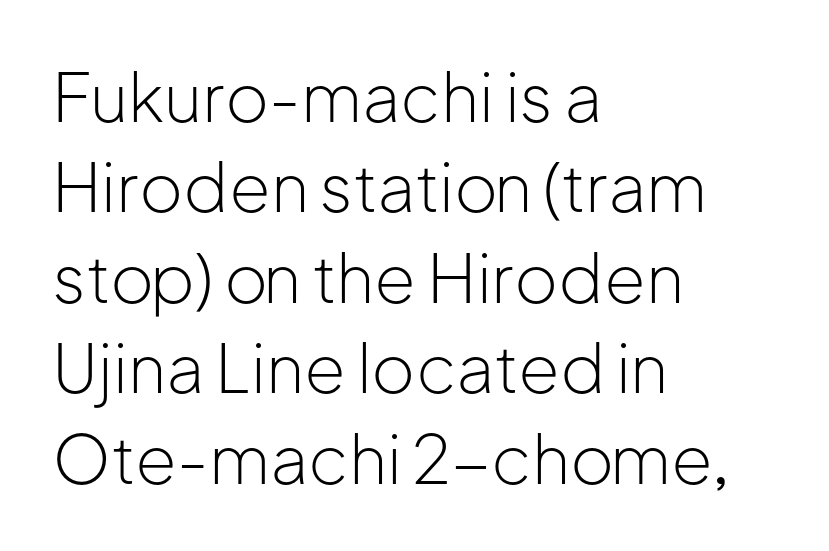
{"serif": "no", "italic": "no", "bold": "no", "weight": "light", "width": "normal", "stroke_contrast": "low", "x_height": "medium", "monospaced": "no", "underline": "no", "align": "left", "line_spacing": "normal", "line_spacing_ratio": 1.35, "letter_spacing": "normal", "letter_spacing_em": 0.0, "glyph_px": 67}
